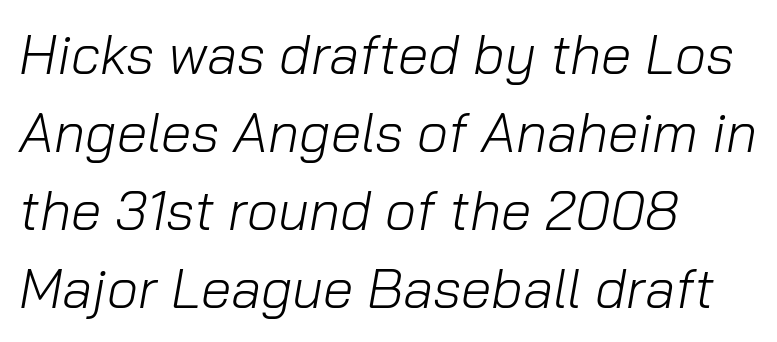
{"italic": "yes", "lean": "right", "slant_degrees": 10, "bold": "no", "weight": "light", "width": "normal", "stroke_contrast": "low", "x_height": "medium", "monospaced": "no", "underline": "no", "align": "left", "line_spacing": "normal", "line_spacing_ratio": 1.42, "letter_spacing": "normal", "letter_spacing_em": 0.0, "glyph_px": 55}
